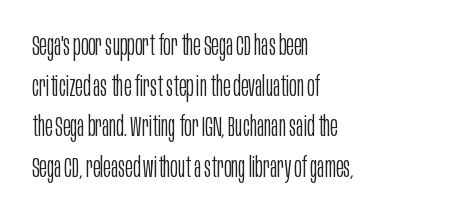
Horizontally, the lines are justified to the leading edge only. Examine the stroke ends and you'll find no serifs. Type without underlining. Stroke thickness stays within the range of a standard reading face or lighter.
